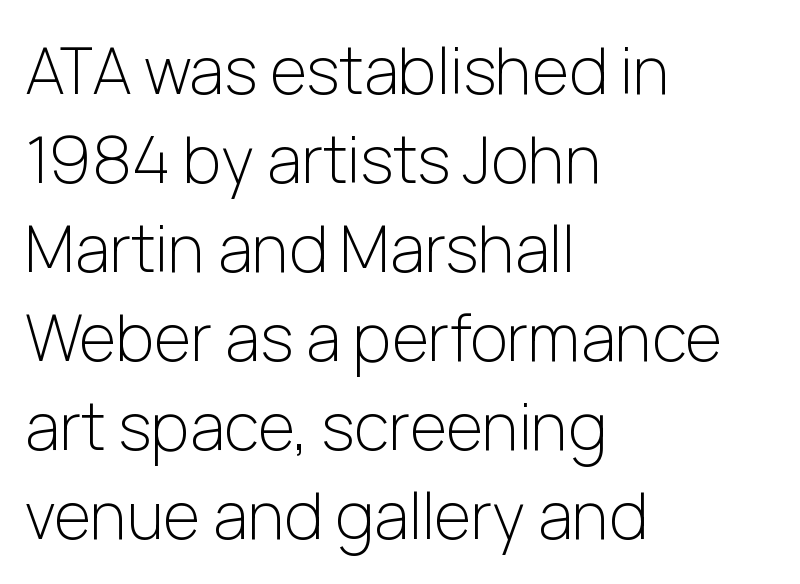
The letters carry no serifs — their stems end cleanly without finishing strokes. The strip under each line holds only bare page. Visually the block forms a straight wall on the left and a jagged coastline on the right. Heft: none added — not bold.
